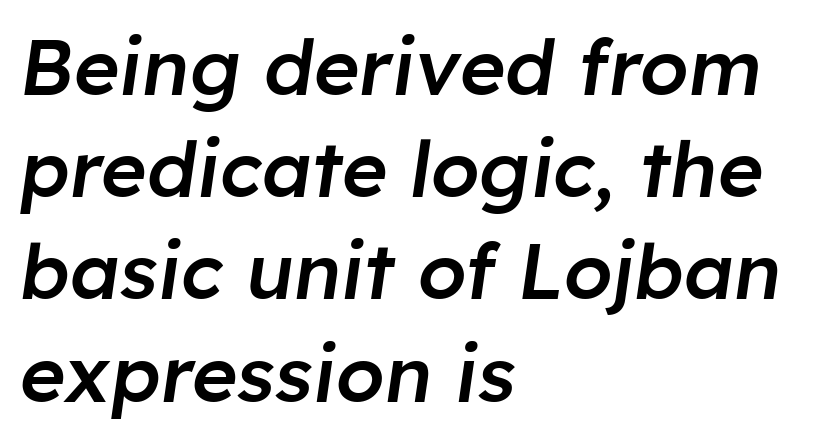
Each row of text sits above clean, open space. Each letter keeps its own natural width here, so spacing adapts to shape. All the whitespace from short lines collects on the right. A typesetter would call this zero additional tracking. What's the leading like? Ordinary, nothing unusual.
